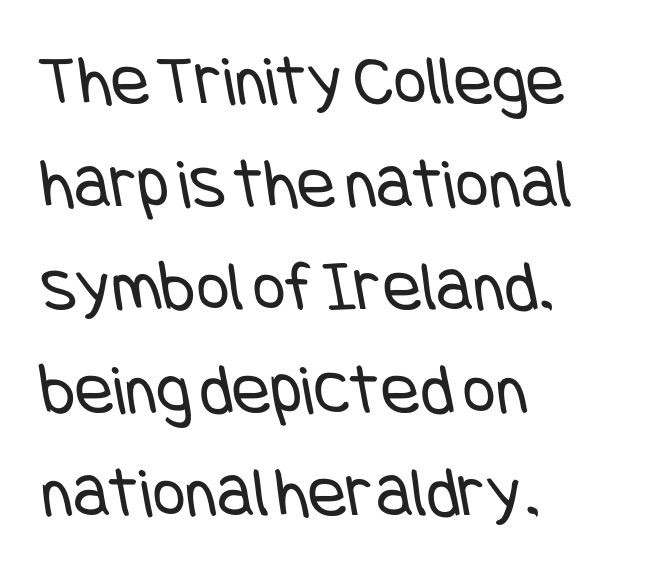
The image shows 72 px regular-weight, condensed sans-serif type; set left-aligned, normal line spacing (1.43x), normal letter spacing, not underlined; low stroke contrast and a large x-height.
